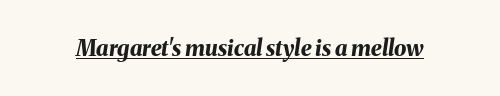
{"italic": "yes", "lean": "right", "slant_degrees": 8, "bold": "yes", "underline": "yes", "letter_spacing": "normal", "letter_spacing_em": 0.0, "glyph_px": 22}
